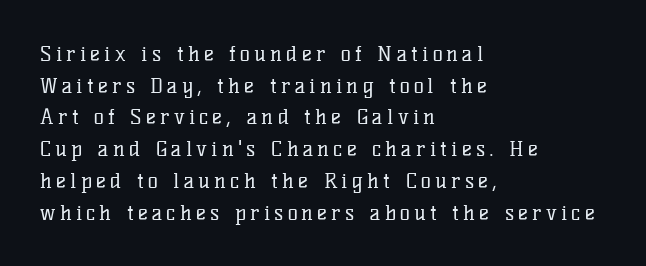
{"italic": "no", "bold": "no", "underline": "no", "align": "left", "line_spacing": "normal", "line_spacing_ratio": 1.51, "letter_spacing": "wide", "letter_spacing_em": 0.2, "glyph_px": 21}
